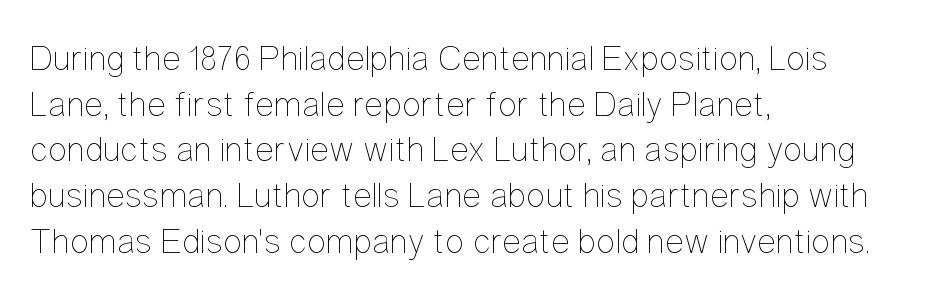
Quick note: underline off. Compared with a centered layout, this one pins lines to the left instead. A typesetter would call this zero additional tracking. The typeface has the unassuming heft of standard copy or less. Proportional: the letters do not fall into vertical columns. Rows of type keep a routine distance in the vertical direction.
